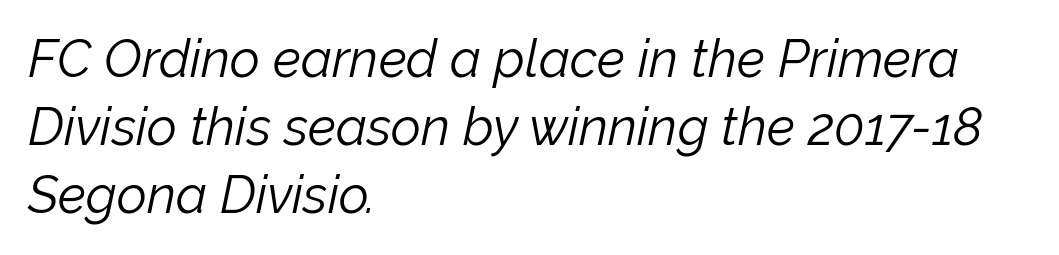
The rag falls on the right side of this text block. The zone under the glyphs is completely vacant. The passage shown leans; its letterforms are oblique. Proportional: the letters do not fall into vertical columns.
